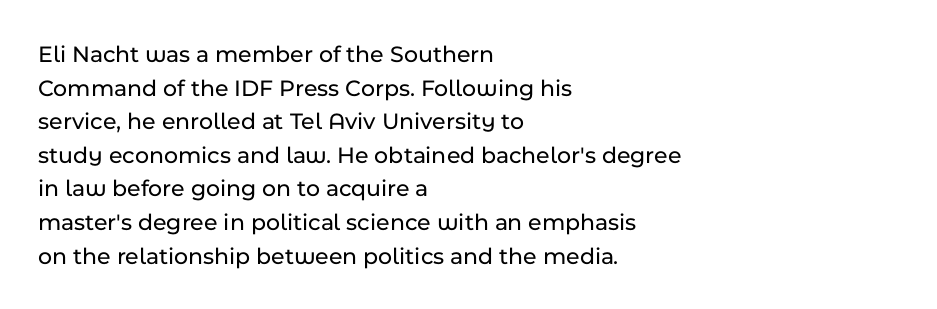
Leading matches the norm, producing a regular column. Every stem runs plumb, perpendicular to the baseline. Underline: absent. In CSS terms this would be text-align: left. Here the glyphs are tracked normally, forming tight word shapes.
